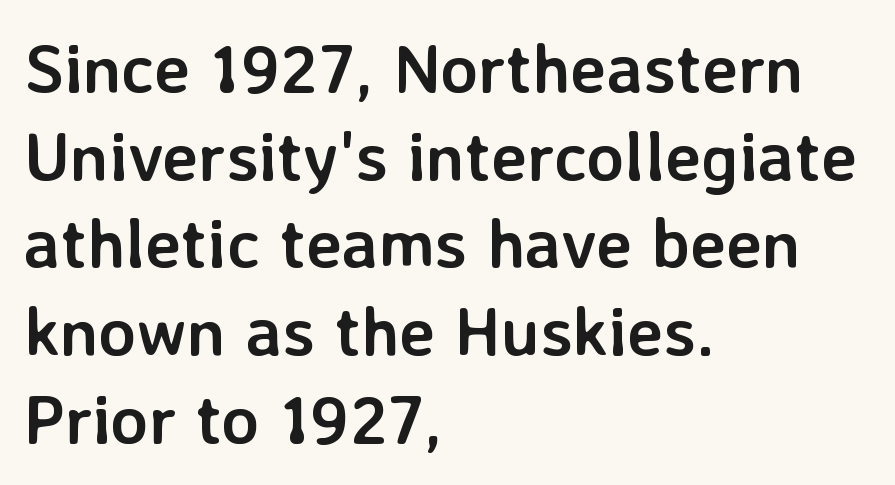
Compared with typical body copy, the letter spacing here is the same. Rendered with straight, roman letterforms. This sample has the flowing, uneven cadence of proportional lettering. Caption: bold face, heavy strokes.
